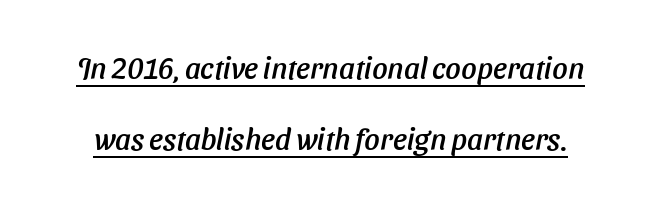
You could fit nearly another row in the gap between these rows. The typesetter has applied underlining to the passage shown. The passage shown has conventional tracking throughout.
